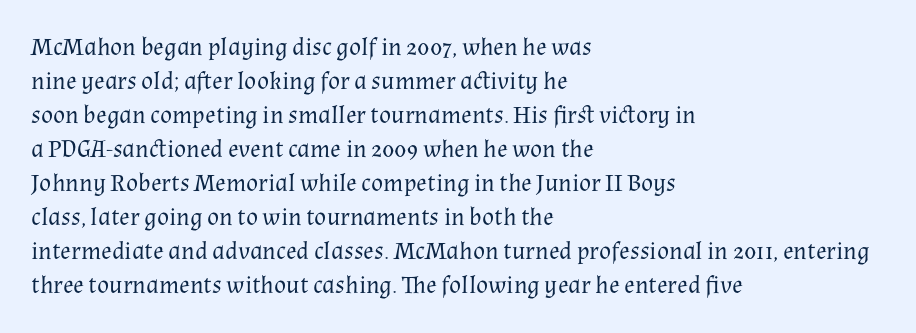
{"italic": "no", "bold": "no", "underline": "no", "align": "left", "line_spacing": "normal", "line_spacing_ratio": 1.36, "letter_spacing": "normal", "letter_spacing_em": 0.0, "glyph_px": 25}
